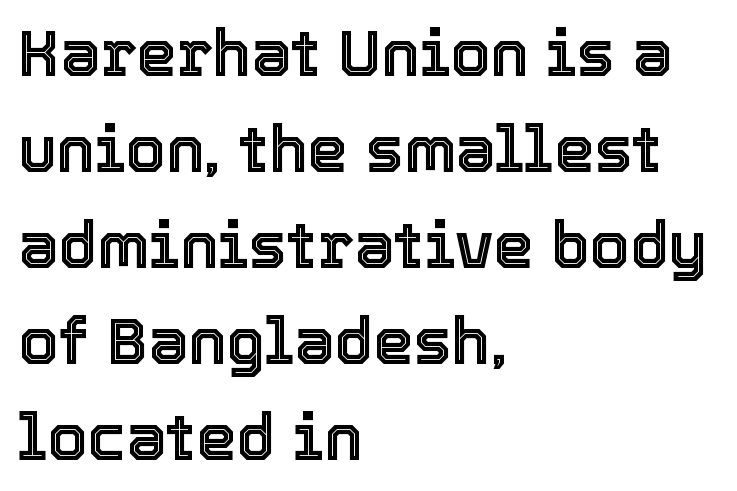
Q: Is the text italic (slanted)? A: No, it is upright.
Q: Is the text underlined? A: No.
Q: How is the paragraph aligned? A: Left-aligned.
Q: Is the spacing between letters normal or unusually wide? A: Normal.
Q: Is the spacing between lines tight, normal or loose? A: Normal.
Q: Width (condensed, normal, or wide)? A: Normal.
Q: x-height? A: Medium.
Q: Monospaced? A: No.
